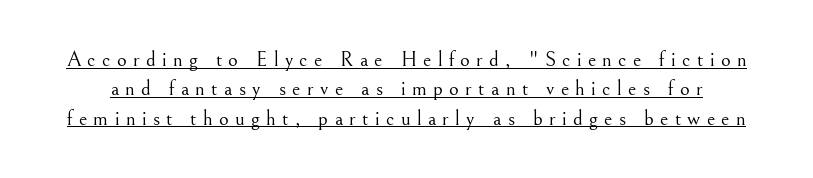
{"italic": "no", "bold": "no", "underline": "yes", "line_spacing": "normal", "line_spacing_ratio": 1.4, "letter_spacing": "wide", "letter_spacing_em": 0.3, "glyph_px": 21}
